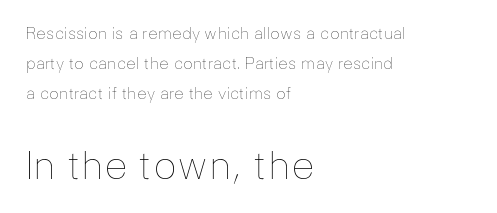
{"italic": "no", "bold": "no", "weight": "thin", "width": "normal", "stroke_contrast": "low", "x_height": "medium", "monospaced": "no", "underline": "no", "align": "left", "line_spacing_ratio": 1.87, "letter_spacing": "normal", "letter_spacing_em": 0.0, "larger_block": "second", "size_ratio": 2.44, "glyph_px": 39}
